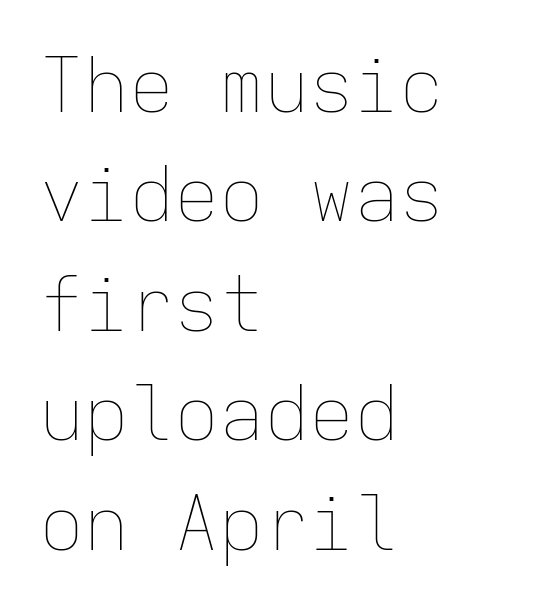
The image shows 75 px thin type, upright, monospaced; set left-aligned, normal line spacing (1.46x), normal letter spacing, not underlined; low stroke contrast and a medium x-height.
